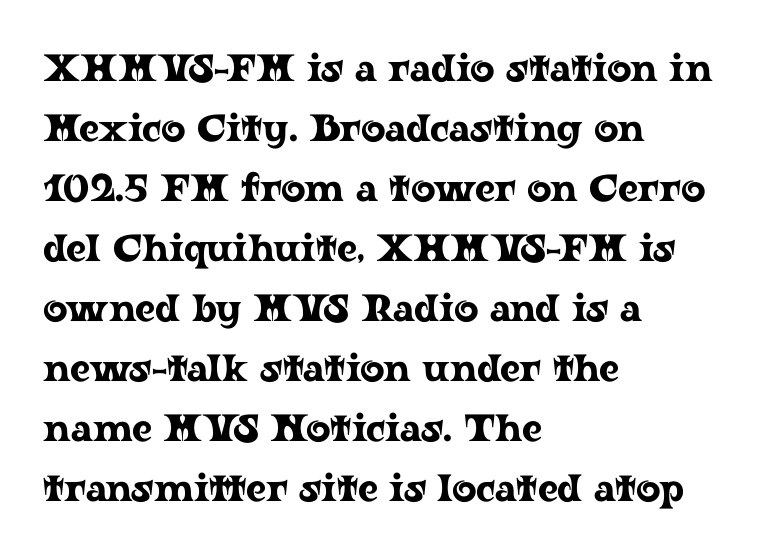
Q: Is the text italic (slanted)? A: No, it is upright.
Q: Is the typeface a serif or a sans-serif typeface? A: Serif.
Q: Is the text underlined? A: No.
Q: How is the paragraph aligned? A: Left-aligned.
Q: Is the spacing between letters normal or unusually wide? A: Normal.
Q: Is the spacing between lines tight, normal or loose? A: Normal.
Q: Width (condensed, normal, or wide)? A: Wide.
Q: Stroke contrast? A: Low.
Q: x-height? A: Medium.
Q: Monospaced? A: No.
